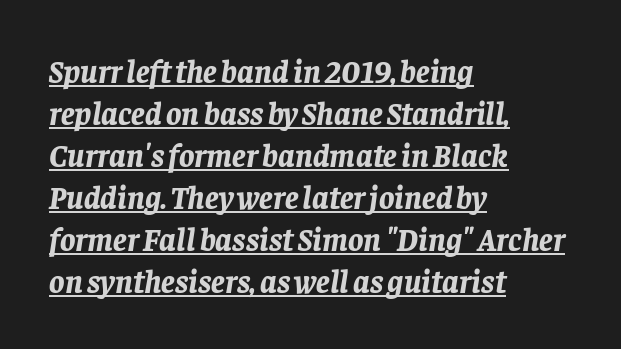
The image shows 32 px bold type, italic (leaning right); set left-aligned, normal line spacing (1.31x), normal letter spacing, underlined; low stroke contrast and a large x-height.
